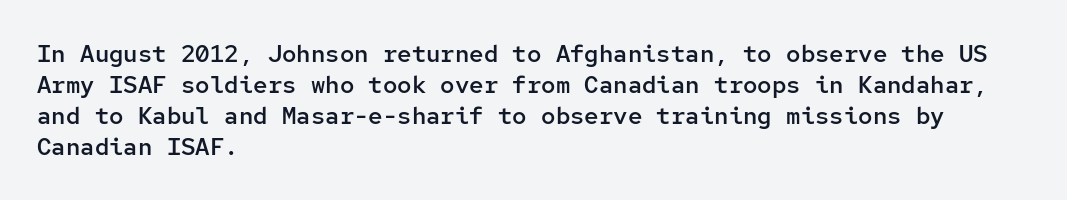
Q: Is the text bold? A: Semi-bold.
Q: Is the text italic (slanted)? A: No, it is upright.
Q: Is the text underlined? A: No.
Q: How is the paragraph aligned? A: Left-aligned.
Q: Is the spacing between letters normal or unusually wide? A: Normal.
Q: Is the spacing between lines tight, normal or loose? A: Normal.
